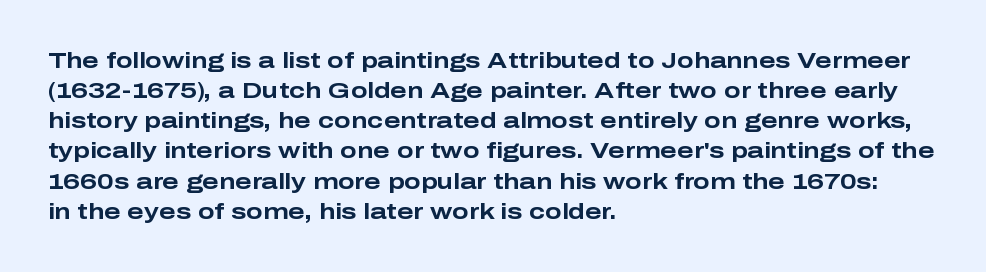
The image shows 22 px bold type, upright; set left-aligned, normal line spacing (1.37x), normal letter spacing, not underlined.
